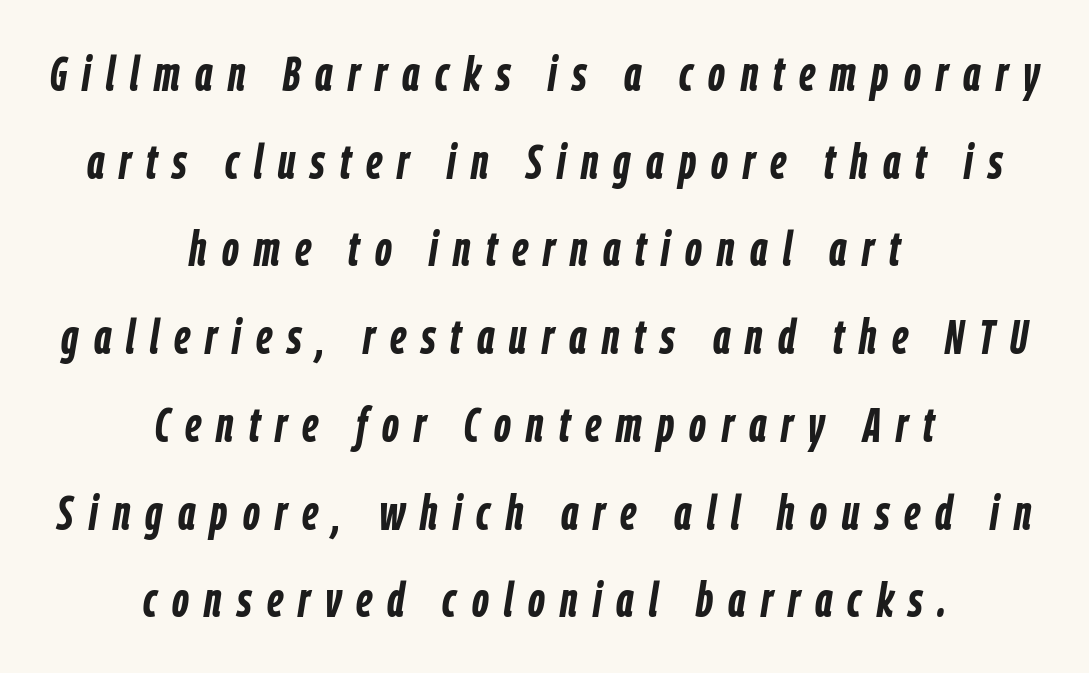
{"italic": "yes", "lean": "right", "slant_degrees": 9, "bold": "yes", "weight": "semibold", "width": "condensed", "stroke_contrast": "low", "x_height": "medium", "monospaced": "no", "underline": "no", "align": "center", "line_spacing_ratio": 1.79, "letter_spacing": "wide", "letter_spacing_em": 0.31, "glyph_px": 49}
